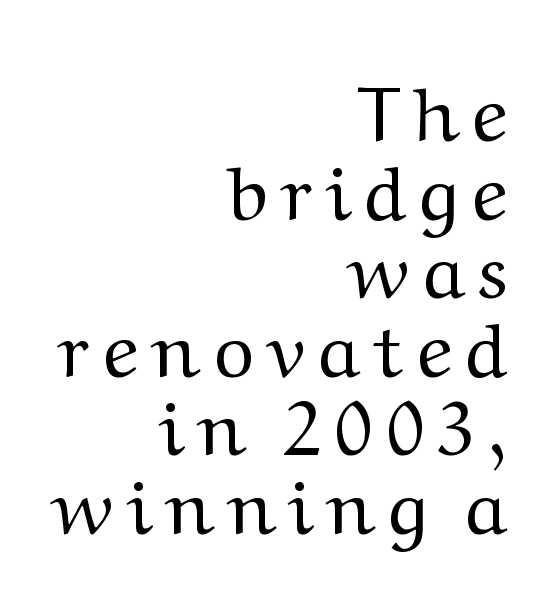
Q: Is the text bold? A: No.
Q: Is the text italic (slanted)? A: No, it is upright.
Q: Is the typeface a serif or a sans-serif typeface? A: Serif.
Q: Is the text underlined? A: No.
Q: How is the paragraph aligned? A: Right-aligned.
Q: Is the spacing between lines tight, normal or loose? A: Tight.
Q: Width (condensed, normal, or wide)? A: Wide.
Q: Stroke contrast? A: Medium.
Q: x-height? A: Medium.
Q: Monospaced? A: No.
